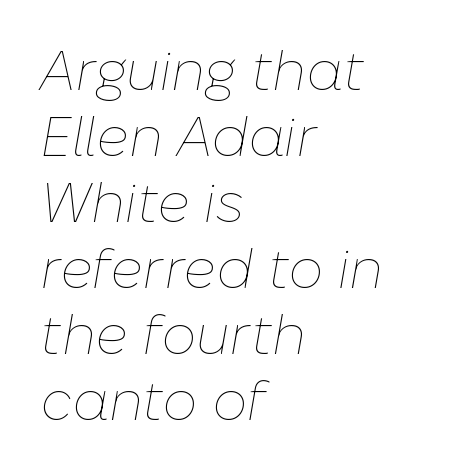
Q: Is the text bold? A: No.
Q: Is the text italic (slanted)? A: Yes, it leans right by about 10 degrees.
Q: Is the text underlined? A: No.
Q: How is the paragraph aligned? A: Left-aligned.
Q: Is the spacing between letters normal or unusually wide? A: Normal.
Q: Width (condensed, normal, or wide)? A: Normal.
Q: Stroke contrast? A: Low.
Q: x-height? A: Medium.
Q: Monospaced? A: No.
